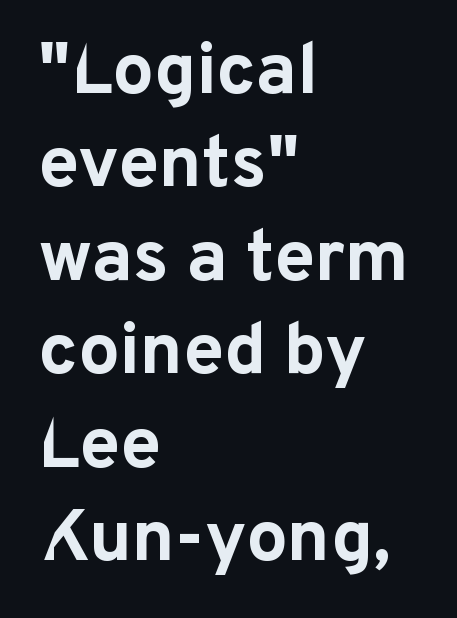
Rule under the text: the space is simply empty. Horizontal alignment here is leftward, the default for most running prose. Letter spacing: default. Regarding serifs, this sample does without them. Tall strokes in this sample are plumb rather than angled. Reading down the column, the eye jumps a familiar distance to each next line.
